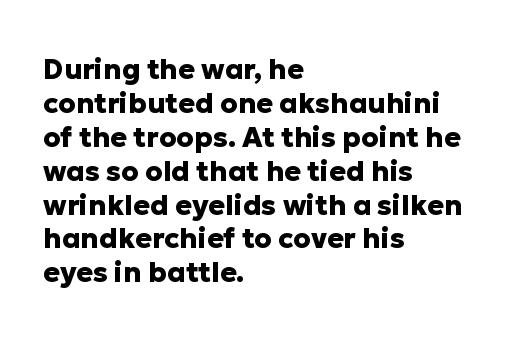
The passage shown is typed in a proportional face where columns would drift. What kind of face is this? One without serifs — a sans. Every letter is thick-stroked: bold, no question. The zone under the glyphs is completely vacant.
